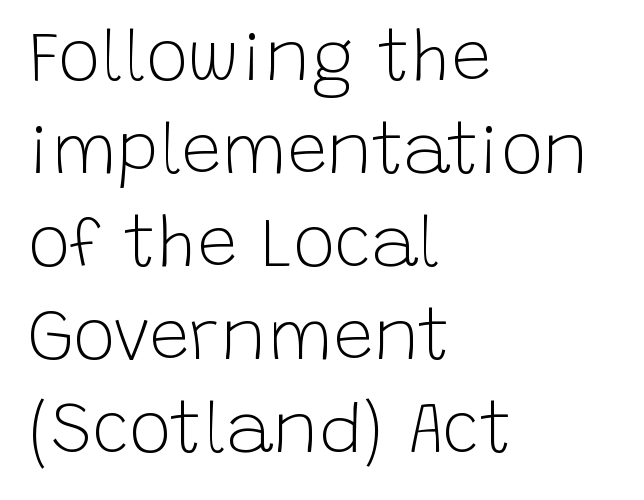
Q: Is the text bold? A: No.
Q: Is the text italic (slanted)? A: No, it is upright.
Q: Is the typeface a serif or a sans-serif typeface? A: Sans-serif.
Q: Is the text underlined? A: No.
Q: How is the paragraph aligned? A: Left-aligned.
Q: Is the spacing between letters normal or unusually wide? A: Normal.
Q: Is the spacing between lines tight, normal or loose? A: Normal.
Q: Width (condensed, normal, or wide)? A: Normal.
Q: Stroke contrast? A: Low.
Q: x-height? A: Large.
Q: Monospaced? A: No.
